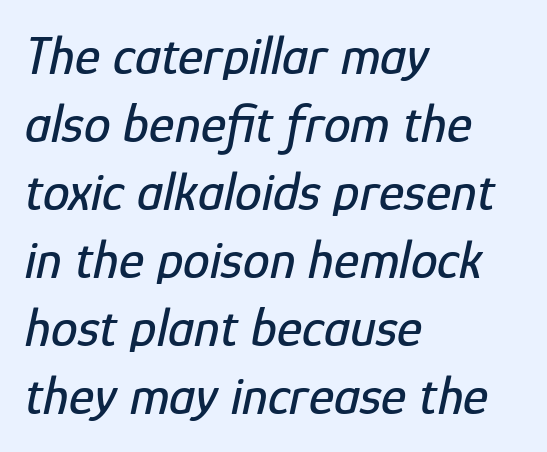
The compositor pushed each line to the left boundary. Is the type slanted? Yes — the strokes lean at a clear angle. The zone under the glyphs is completely vacant. Is this a fixed-width face? No — the glyphs have proportional, varying widths.
